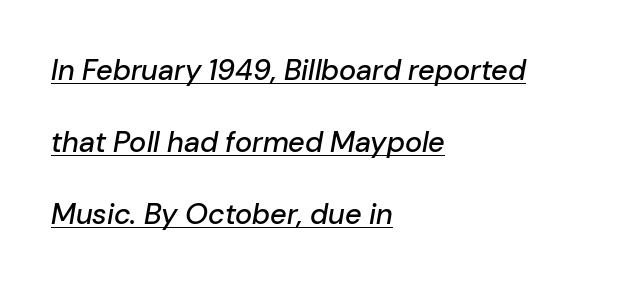
Q: Is the text italic (slanted)? A: Yes, it leans right by about 10 degrees.
Q: Is the text underlined? A: Yes.
Q: How is the paragraph aligned? A: Left-aligned.
Q: Is the spacing between letters normal or unusually wide? A: Normal.
Q: Is the spacing between lines tight, normal or loose? A: Loose.
Q: Width (condensed, normal, or wide)? A: Normal.
Q: Stroke contrast? A: Low.
Q: x-height? A: Medium.
Q: Monospaced? A: No.
